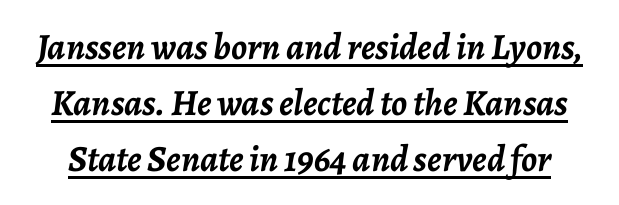
Honestly, the row spacing looks completely unremarkable. The typesetting leans heavy: a genuine bold. Each letter keeps its own natural width here, so spacing adapts to shape. It's the slanting kind of type. You could call the tracking neutral — neither tight nor loose.
